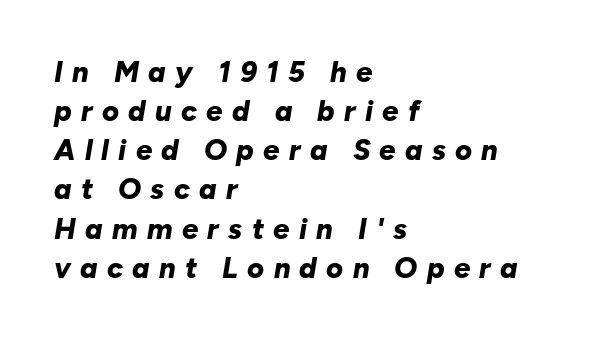
{"italic": "yes", "lean": "right", "slant_degrees": 10, "bold": "yes", "weight": "bold", "width": "normal", "stroke_contrast": "low", "x_height": "medium", "monospaced": "no", "underline": "no", "align": "left", "line_spacing": "normal", "line_spacing_ratio": 1.35, "letter_spacing": "wide", "letter_spacing_em": 0.32, "glyph_px": 29}
